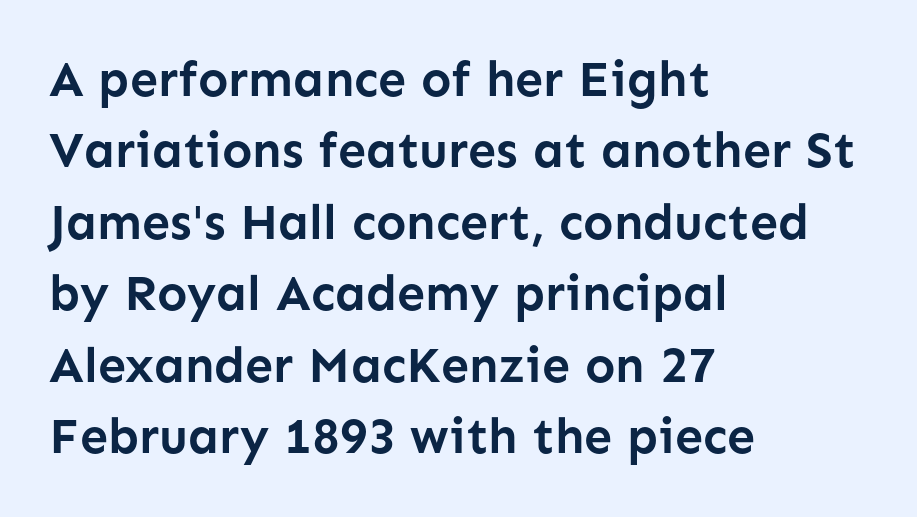
The image shows 50 px semibold sans-serif type, upright; set left-aligned, normal line spacing (1.43x), normal letter spacing, not underlined; low stroke contrast and a medium x-height.
